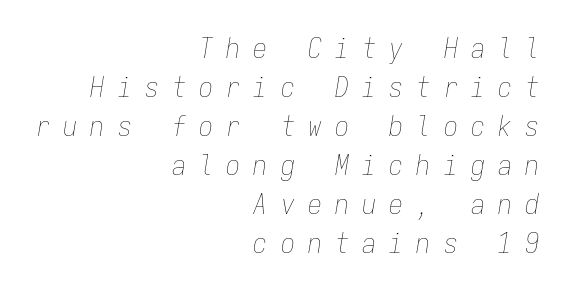
A typesetter would call this monospace, since all characters share one set width. Caption: multi-line text, flush right, ragged left. Spacing between characters has been opened up far beyond the box default. Quick note: italic. The foot of each line stays bare and open.
